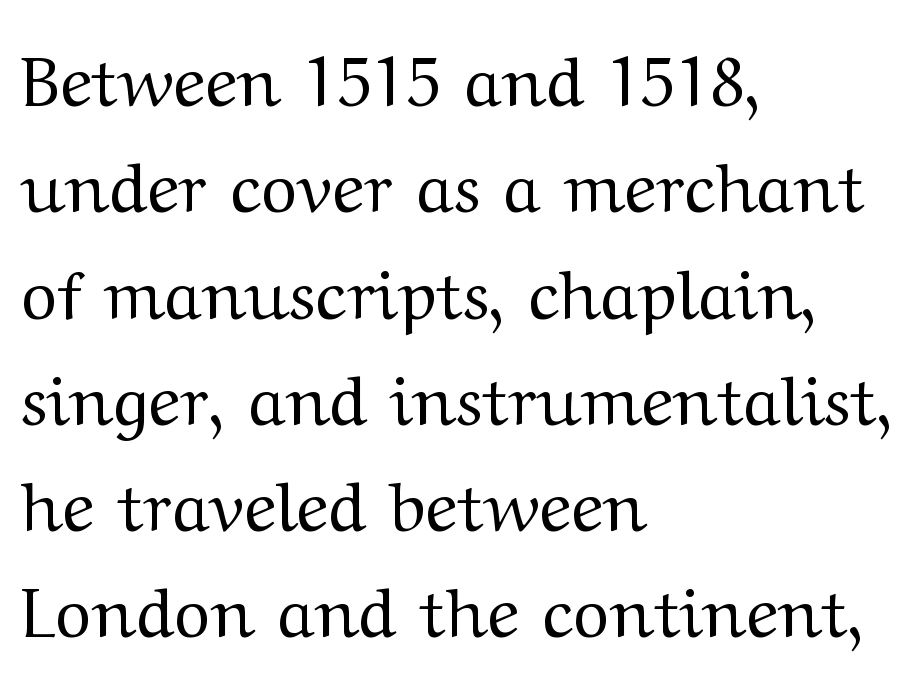
{"serif": "yes", "italic": "no", "bold": "no", "weight": "regular", "width": "wide", "stroke_contrast": "medium", "x_height": "medium", "monospaced": "no", "underline": "no", "align": "left", "line_spacing": "normal", "line_spacing_ratio": 1.54, "letter_spacing": "normal", "letter_spacing_em": 0.0, "glyph_px": 69}
